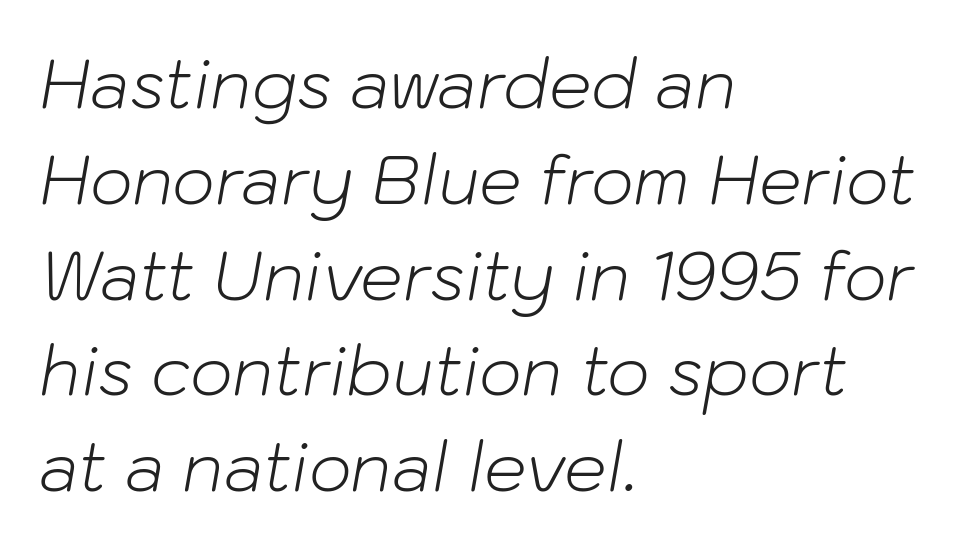
The image shows 67 px light type, italic (leaning right); set left-aligned, normal line spacing (1.43x), normal letter spacing, not underlined; low stroke contrast and a medium x-height.
